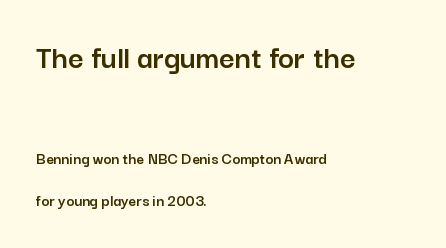
The image shows 34 px sans-serif type, upright; set left-aligned, loose line spacing (2.49x), normal letter spacing, not underlined; the first (top) block is 2.0x larger; low stroke contrast and a medium x-height.
